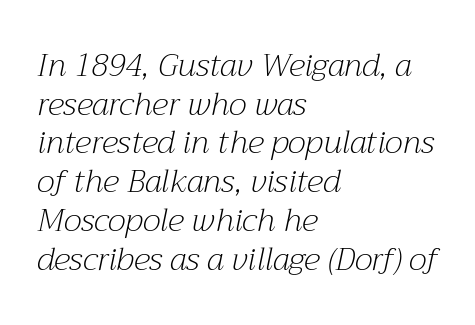
The specimen omits any rule beneath the text block's lines. Typeset ragged right — the left edge is the straight one. The letters are slanted; this is an italic face. The letterforms sit shoulder to shoulder at normal distance. Each stroke keeps to a modest, everyday thickness or less. Do the characters align in a grid? No, the font is proportional.
